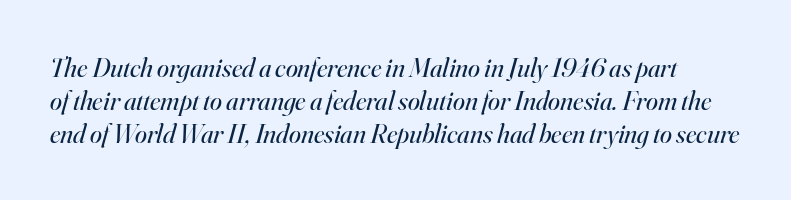
The letters sit at their default tracking, neither squeezed nor spread. The rendering applies a slant to the glyphs. Letters have the restrained weight of plain body copy at most. Unmarked baselines from the first word to the last.
